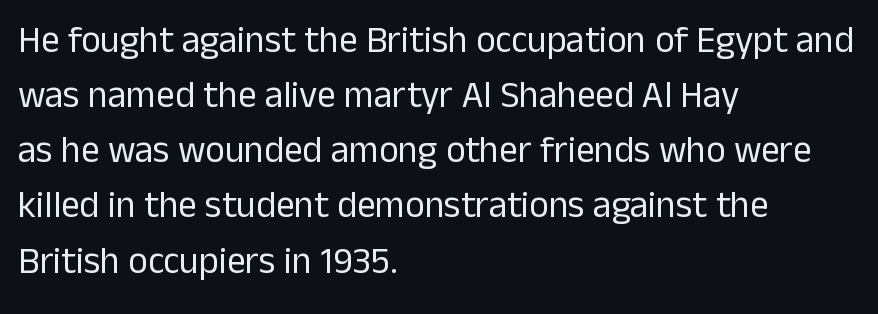
The image shows 37 px regular-weight sans-serif type, upright; set left-aligned, normal line spacing (1.49x), normal letter spacing, not underlined; low stroke contrast and a medium x-height.
